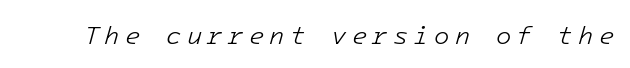
Rule under the text: the space is simply empty. This is oblique type, the kind used for emphasis or titles. Words appear elongated and porous because spacing is wide. A quiet, ordinary-to-light weight characterises the typeface.
